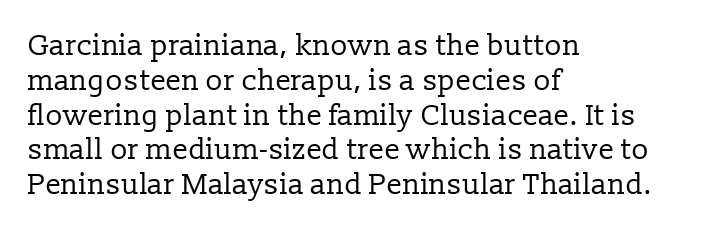
The image shows 29 px regular-weight serif type, upright; set left-aligned, line spacing 1.2x, normal letter spacing, not underlined; low stroke contrast and a medium x-height.
